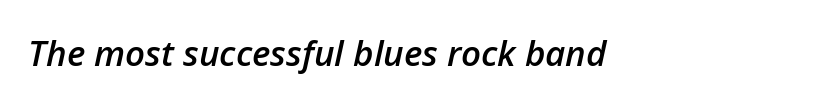
What stands out about the letter spacing? Nothing — it is the standard amount. Quick note: underline off. A typesetter would mark this as italic. This is the in-between weight designers call semibold or demi. Every row of glyphs begins at an identical x-position on the left.
